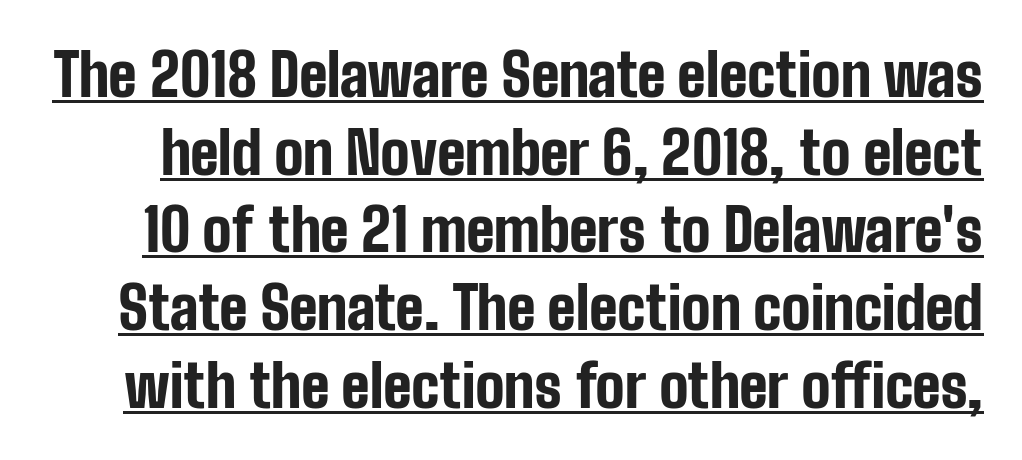
{"serif": "no", "italic": "no", "bold": "yes", "weight": "bold", "width": "condensed", "stroke_contrast": "low", "x_height": "medium", "monospaced": "no", "underline": "yes", "line_spacing": "normal", "line_spacing_ratio": 1.34, "letter_spacing": "normal", "letter_spacing_em": 0.0, "glyph_px": 58}
